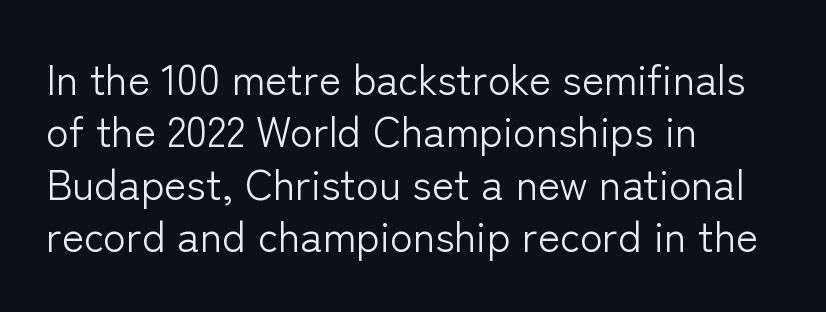
{"serif": "no", "italic": "no", "bold": "no", "weight": "light", "width": "normal", "stroke_contrast": "low", "x_height": "medium", "monospaced": "no", "underline": "no", "align": "left", "line_spacing": "normal", "line_spacing_ratio": 1.25, "letter_spacing": "normal", "letter_spacing_em": 0.0, "glyph_px": 42}
